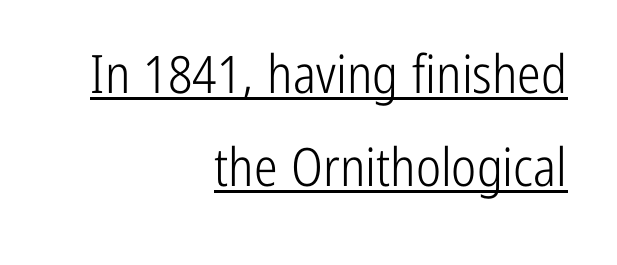
The type sits square on the baseline with zero lean. Note: no serifs on the glyphs. Right-aligned paragraph, ragged on the left. A typesetter would call this proportional, since set widths differ per character.
